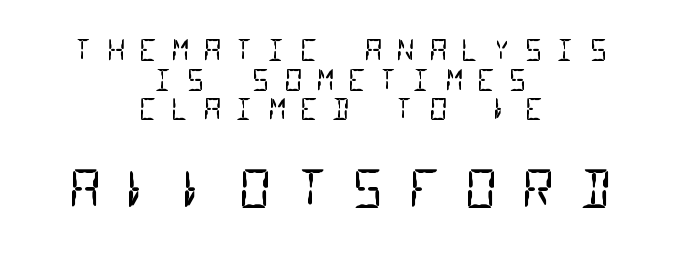
{"serif": "no", "bold": "no", "weight": "regular", "width": "condensed", "stroke_contrast": "low", "x_height": "large", "monospaced": "yes", "underline": "no", "align": "center", "line_spacing": "tight", "line_spacing_ratio": 1.02, "letter_spacing": "wide", "letter_spacing_em": 0.46, "larger_block": "second", "size_ratio": 1.76, "glyph_px": 51}
